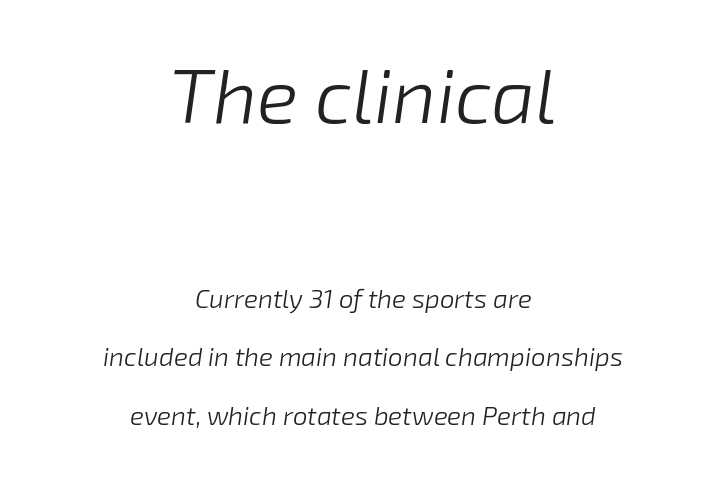
Q: Is the text bold? A: No.
Q: Is the text italic (slanted)? A: Yes, it leans right by about 8 degrees.
Q: Is the text underlined? A: No.
Q: How is the paragraph aligned? A: Centered.
Q: Is the spacing between letters normal or unusually wide? A: Normal.
Q: Is the spacing between lines tight, normal or loose? A: Loose.
Q: Which block of text is set in a larger size, the first (top) or the second (bottom)? A: The first (top) one.
Q: Width (condensed, normal, or wide)? A: Normal.
Q: Stroke contrast? A: Low.
Q: x-height? A: Medium.
Q: Monospaced? A: No.
